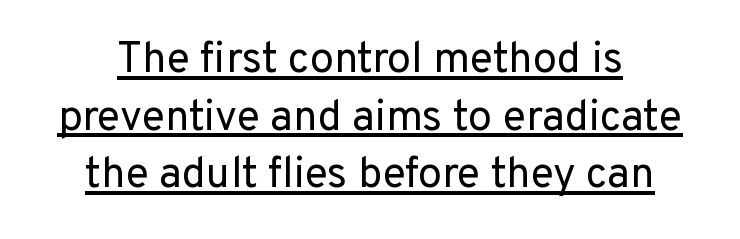
{"serif": "no", "italic": "no", "bold": "no", "weight": "regular", "width": "normal", "stroke_contrast": "low", "x_height": "medium", "monospaced": "no", "underline": "yes", "align": "center", "line_spacing": "normal", "line_spacing_ratio": 1.34, "letter_spacing": "normal", "letter_spacing_em": 0.0, "glyph_px": 43}
